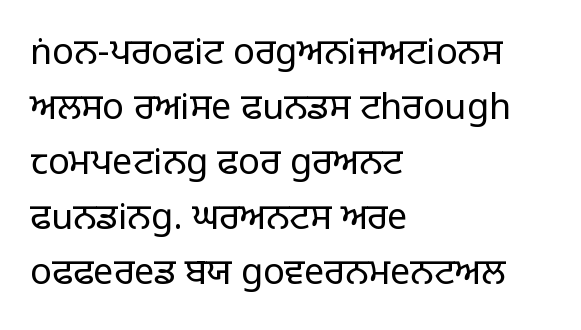
The image shows 36 px light sans-serif type, upright; set left-aligned, normal line spacing (1.53x), normal letter spacing, not underlined; low stroke contrast and a large x-height.
